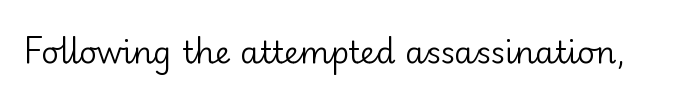
The image shows 31 px regular-weight sans-serif type, upright; set normal letter spacing, not underlined; low stroke contrast and a small x-height.
